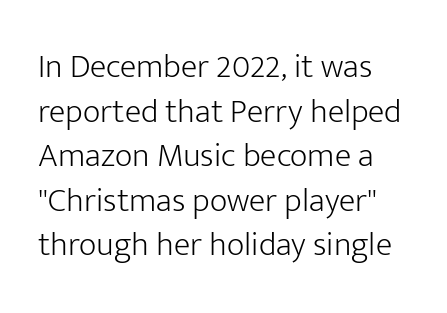
The passage shown has conventional tracking throughout. Leading matches the norm, producing a regular column. The face used here is proportionally spaced, like ordinary book or web type. The words here are not underlined. Do the letters lean? They stand straight. The letterforms sit at book weight or below.
